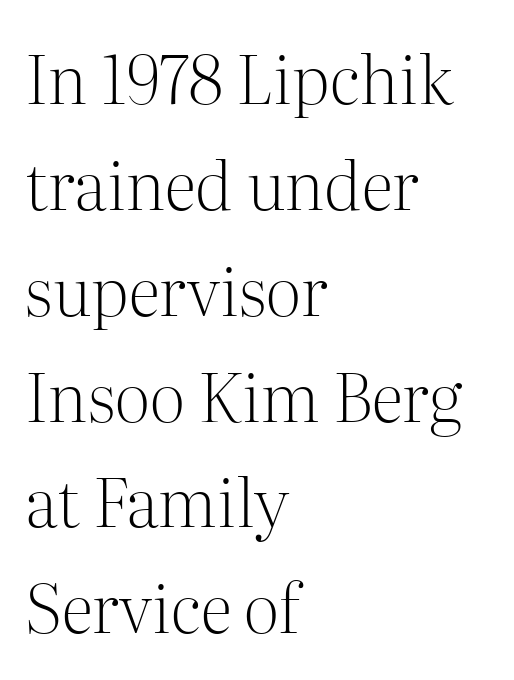
Unlike italic type, these characters show no tilt at all. The gap between lines stays unmarked. One-word summary of the alignment: left. The passage shown has conventional tracking throughout. What kind of face is this? One with serifs. The letters advance in unequal steps, a hallmark of proportional type.
